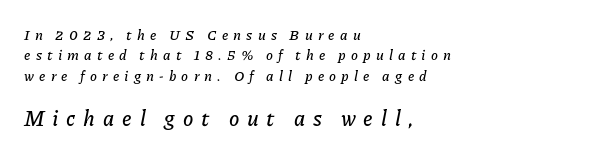
Here the second block reads like a headline and the first like body copy. Loose tracking; the words dissolve into strings of separated letters. Italic? Definitely — the glyphs are oblique. Vertically, the passage feels balanced, rows spaced as you'd expect. Honestly, there is no underline to notice here at all.
